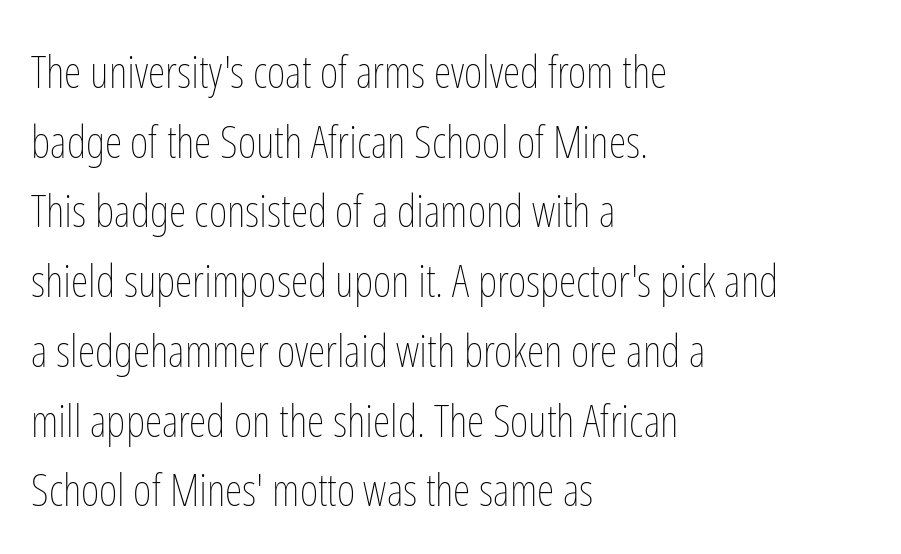
Leading: standard. Plain, unruled lines of type. The text block is weighted toward the left margin, trailing off unevenly rightward. Stem width sits at or under what a default text font uses.
